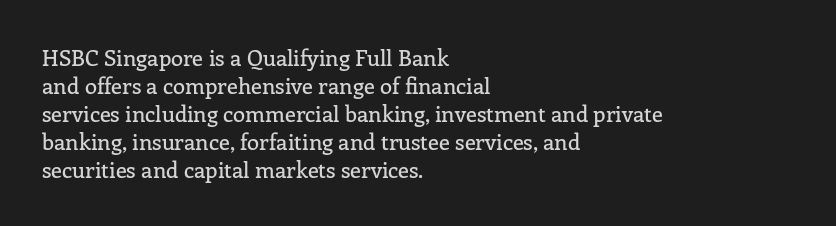
Q: Is the text italic (slanted)? A: No, it is upright.
Q: Is the text underlined? A: No.
Q: How is the paragraph aligned? A: Left-aligned.
Q: Is the spacing between letters normal or unusually wide? A: Normal.
Q: Is the spacing between lines tight, normal or loose? A: Normal.
